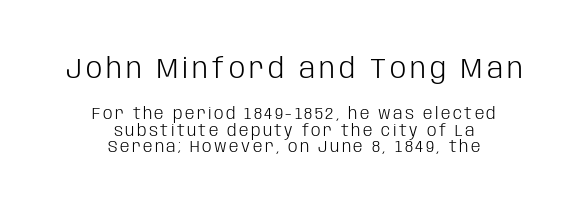
{"serif": "no", "italic": "no", "bold": "no", "weight": "light", "width": "condensed", "stroke_contrast": "low", "x_height": "large", "monospaced": "no", "underline": "no", "align": "center", "line_spacing": "tight", "line_spacing_ratio": 0.97, "larger_block": "first", "size_ratio": 1.71, "glyph_px": 29}
